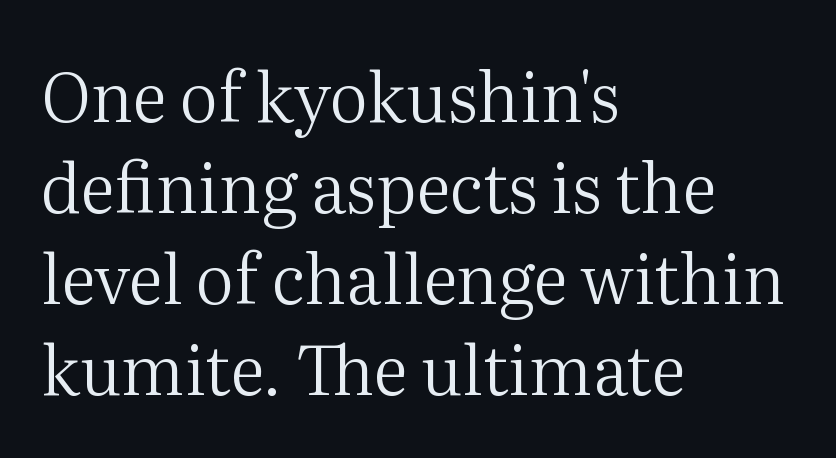
The image shows 68 px regular-weight serif type, upright; set left-aligned, normal line spacing (1.34x), normal letter spacing, not underlined; medium stroke contrast and a medium x-height.
